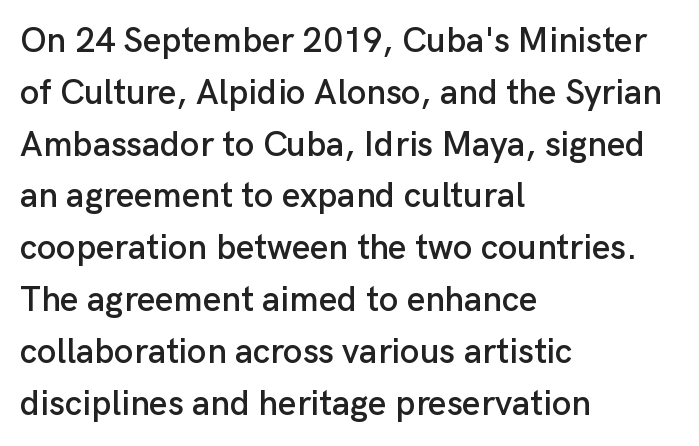
The image shows 35 px sans-serif type, upright; set left-aligned, normal line spacing (1.48x), normal letter spacing, not underlined; low stroke contrast and a medium x-height.
